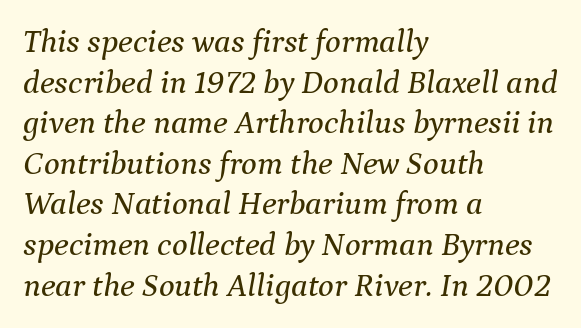
The image shows 33 px serif type, italic (leaning right); set left-aligned, line spacing 1.23x, normal letter spacing, not underlined; medium stroke contrast and a medium x-height.
